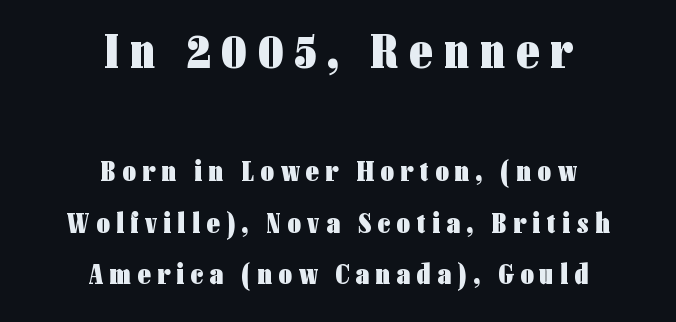
Spacing between characters has been opened up far beyond the box default. The designer went with a sans here, leaving each stem footless. Top chunk: large. Bottom chunk: small. A bare baseline throughout the passage. If you folded the block vertically in half, each line would mirror itself in length. Notice how the stems are strictly vertical — no italics here.
